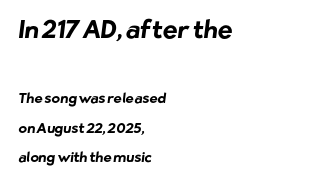
{"bold": "yes", "underline": "no", "align": "left", "line_spacing": "loose", "line_spacing_ratio": 2.12, "letter_spacing": "normal", "letter_spacing_em": 0.0, "larger_block": "first", "size_ratio": 1.79, "glyph_px": 25}
